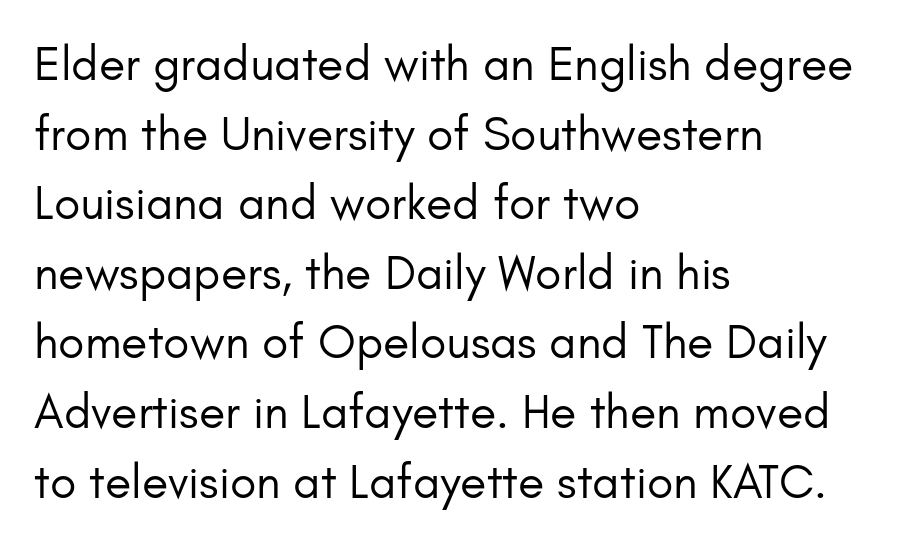
{"serif": "no", "italic": "no", "bold": "no", "weight": "regular", "width": "normal", "stroke_contrast": "low", "x_height": "small", "monospaced": "no", "underline": "no", "align": "left", "line_spacing": "normal", "line_spacing_ratio": 1.45, "letter_spacing": "normal", "letter_spacing_em": 0.0, "glyph_px": 48}
